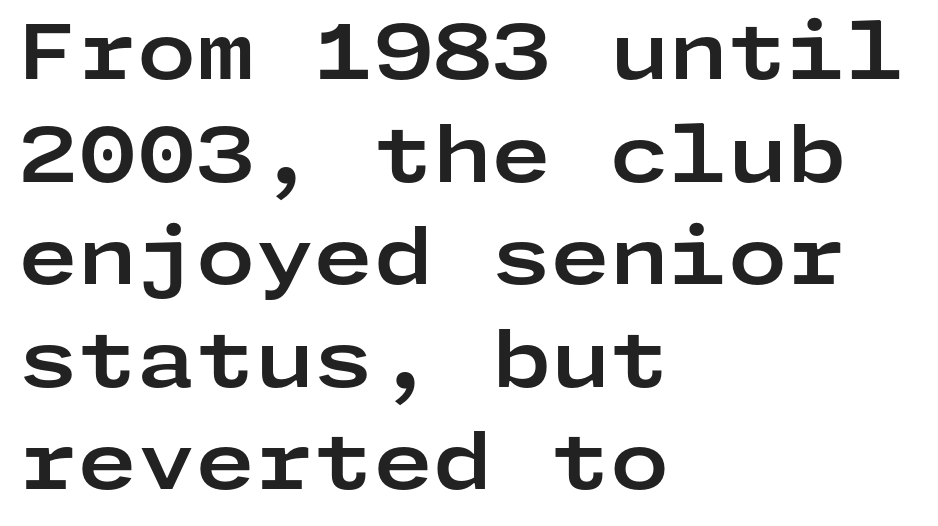
Q: Is the text bold? A: Yes.
Q: Is the text italic (slanted)? A: No, it is upright.
Q: Is the typeface a serif or a sans-serif typeface? A: Sans-serif.
Q: Is the text underlined? A: No.
Q: How is the paragraph aligned? A: Left-aligned.
Q: Is the spacing between letters normal or unusually wide? A: Normal.
Q: Is the spacing between lines tight, normal or loose? A: Normal.
Q: Width (condensed, normal, or wide)? A: Wide.
Q: Stroke contrast? A: Low.
Q: x-height? A: Medium.
